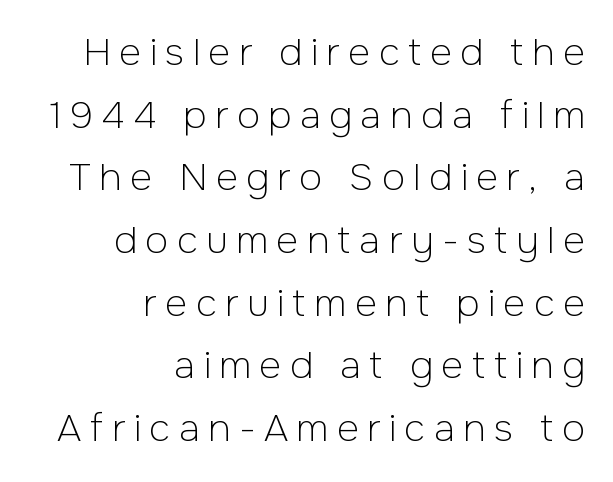
The image shows 38 px light sans-serif type, upright; set right-aligned, normal line spacing (1.65x), unusually wide letter spacing (+0.22 em), not underlined; low stroke contrast and a medium x-height.
